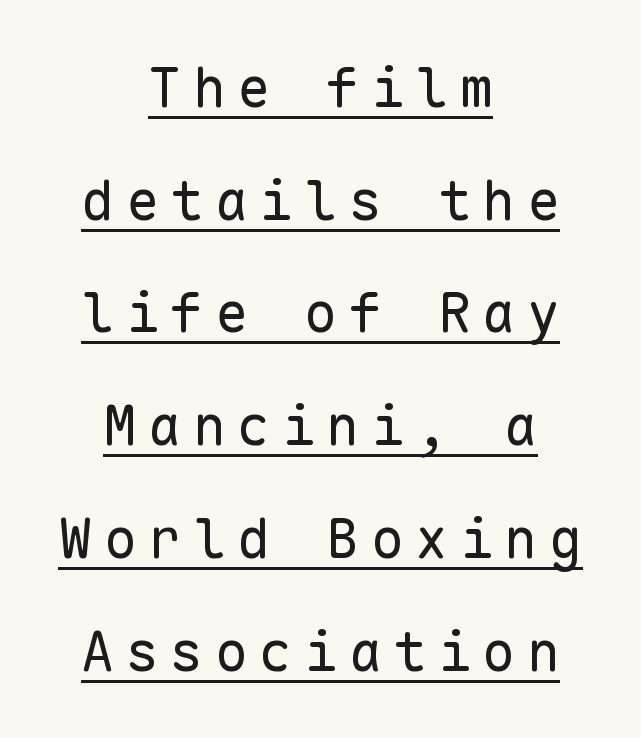
The image shows 55 px regular-weight sans-serif type, upright, monospaced; set centered, loose line spacing (2.05x), unusually wide letter spacing (+0.21 em), underlined; low stroke contrast and a medium x-height.
